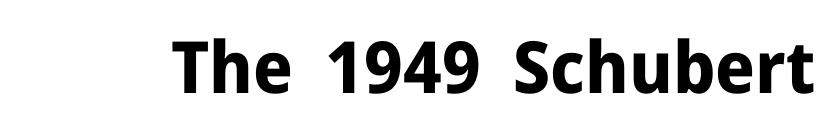
{"serif": "no", "italic": "no", "bold": "yes", "weight": "bold", "width": "normal", "stroke_contrast": "low", "x_height": "medium", "monospaced": "no", "underline": "no", "letter_spacing": "normal", "letter_spacing_em": 0.0, "glyph_px": 72}
